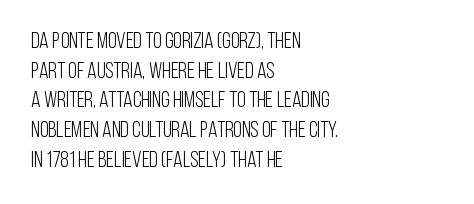
Unmarked baselines from the first word to the last. The designer left line spacing at the default. The rendering anchors every line to the left-hand side. The gaps between neighbouring characters are ordinary and unremarkable. The type sits square on the baseline with zero lean.
